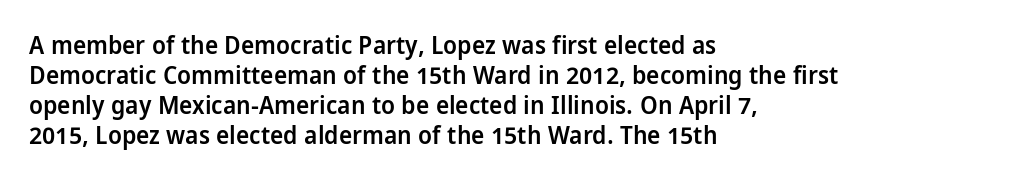
{"italic": "no", "bold": "semi", "underline": "no", "align": "left", "line_spacing_ratio": 1.2, "letter_spacing": "normal", "letter_spacing_em": 0.0, "glyph_px": 25}
